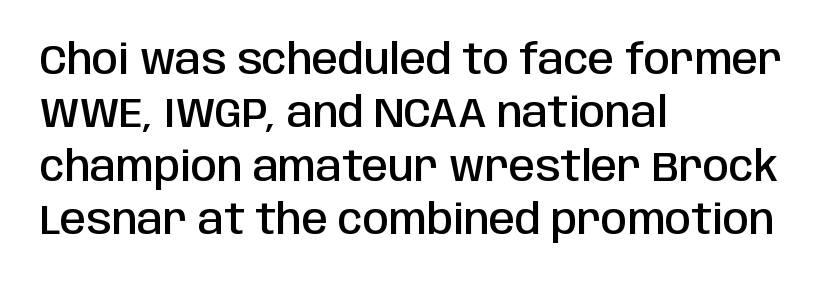
Unlike italic type, these characters show no tilt at all. Nobody touched the tracking dial on this one. These lines are composed in type without serifs. The passage shown is typed in a proportional face where columns would drift.
